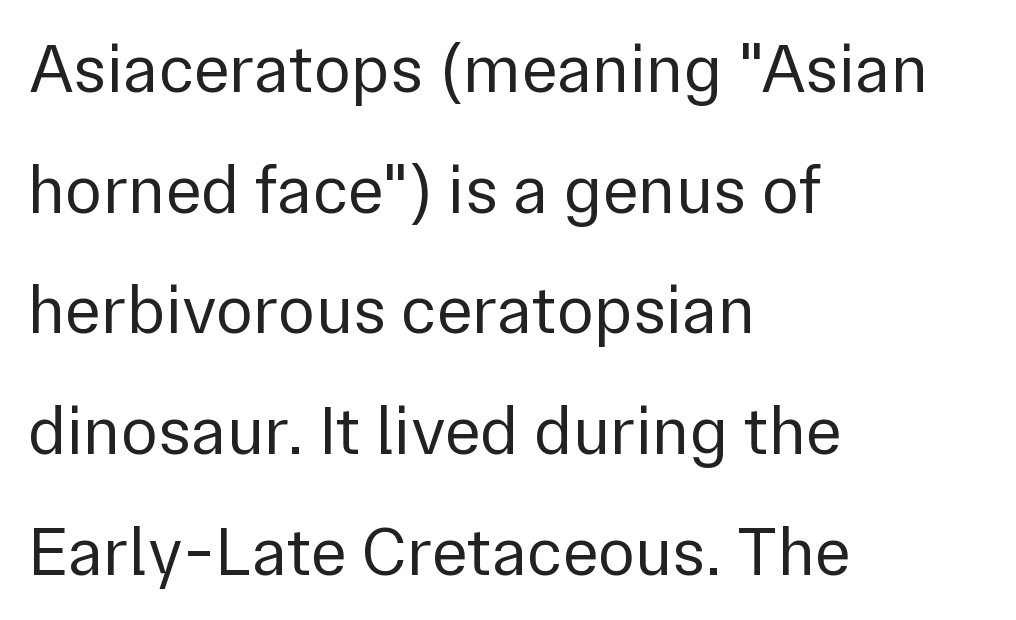
Q: Is the text bold? A: No.
Q: Is the text italic (slanted)? A: No, it is upright.
Q: Is the typeface a serif or a sans-serif typeface? A: Sans-serif.
Q: Is the text underlined? A: No.
Q: How is the paragraph aligned? A: Left-aligned.
Q: Is the spacing between letters normal or unusually wide? A: Normal.
Q: Width (condensed, normal, or wide)? A: Normal.
Q: x-height? A: Medium.
Q: Monospaced? A: No.
